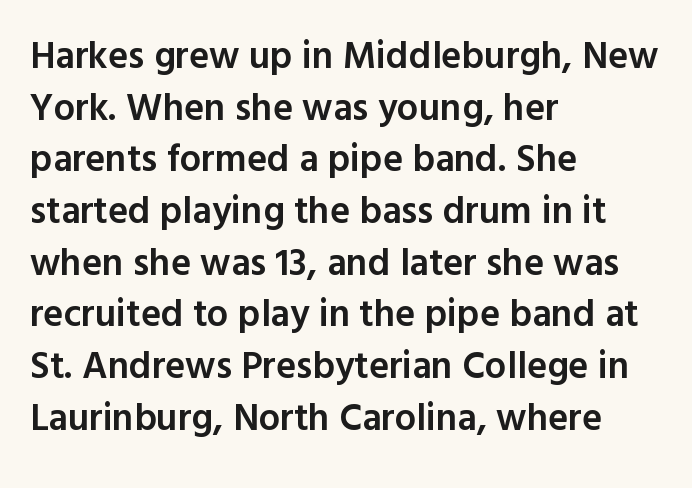
{"serif": "no", "italic": "no", "bold": "semi", "weight": "semibold", "width": "normal", "x_height": "medium", "monospaced": "no", "underline": "no", "align": "left", "line_spacing": "normal", "line_spacing_ratio": 1.36, "letter_spacing": "normal", "letter_spacing_em": 0.0, "glyph_px": 38}
